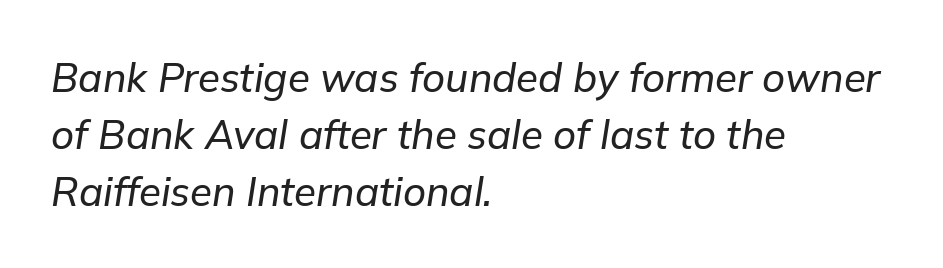
{"italic": "yes", "lean": "right", "slant_degrees": 9, "width": "normal", "stroke_contrast": "low", "x_height": "medium", "monospaced": "no", "underline": "no", "align": "left", "line_spacing": "normal", "line_spacing_ratio": 1.43, "letter_spacing": "normal", "letter_spacing_em": 0.0, "glyph_px": 40}
